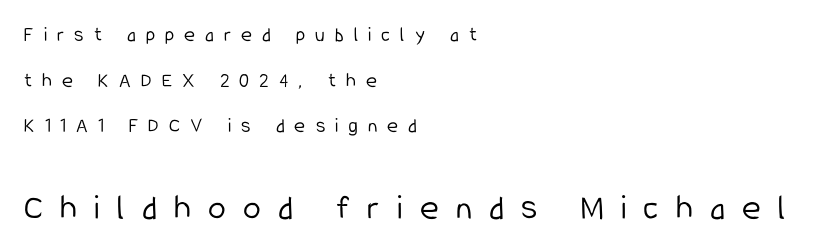
Q: Is the text bold? A: No.
Q: Is the text italic (slanted)? A: No, it is upright.
Q: Is the typeface a serif or a sans-serif typeface? A: Sans-serif.
Q: Is the text underlined? A: No.
Q: How is the paragraph aligned? A: Left-aligned.
Q: Is the spacing between letters normal or unusually wide? A: Unusually wide.
Q: Is the spacing between lines tight, normal or loose? A: Loose.
Q: Which block of text is set in a larger size, the first (top) or the second (bottom)? A: The second (bottom) one.
Q: Width (condensed, normal, or wide)? A: Condensed.
Q: Stroke contrast? A: Low.
Q: x-height? A: Medium.
Q: Monospaced? A: No.
